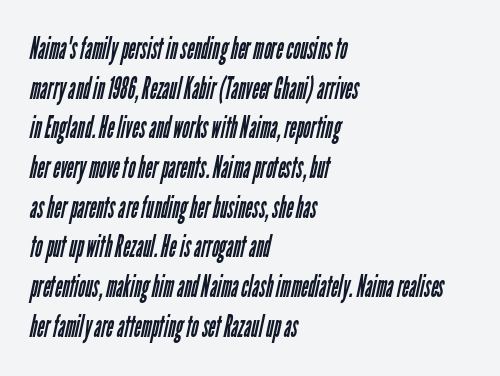
Q: Is the text bold? A: No.
Q: Is the typeface a serif or a sans-serif typeface? A: Sans-serif.
Q: Is the text underlined? A: No.
Q: How is the paragraph aligned? A: Left-aligned.
Q: Is the spacing between letters normal or unusually wide? A: Normal.
Q: Is the spacing between lines tight, normal or loose? A: Normal.
Q: Width (condensed, normal, or wide)? A: Condensed.
Q: Stroke contrast? A: Low.
Q: x-height? A: Medium.
Q: Monospaced? A: No.
